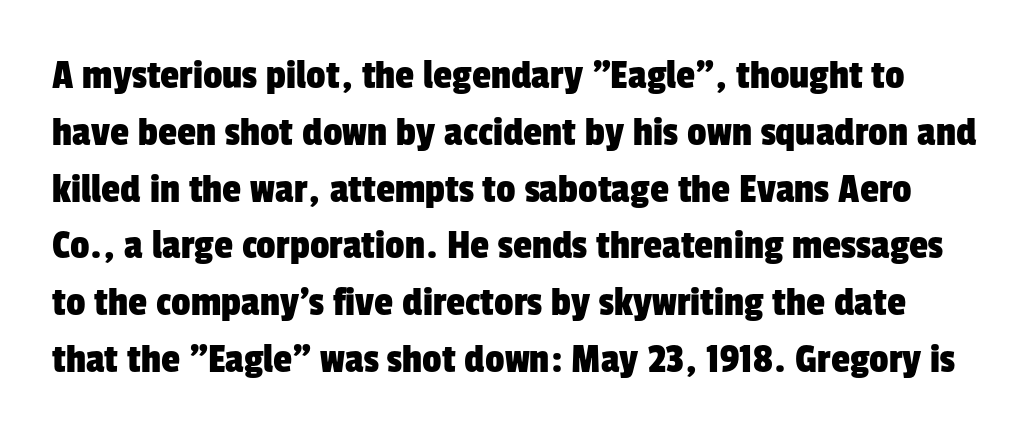
Nothing unusual about the tracking: characters are spaced as the font intends. The space directly below the letters is spotless. The typeface chosen for these lines omits serifs. Rows of type keep a routine distance in the vertical direction. Think of a printed novel: that variable character pitch is what you see here.
